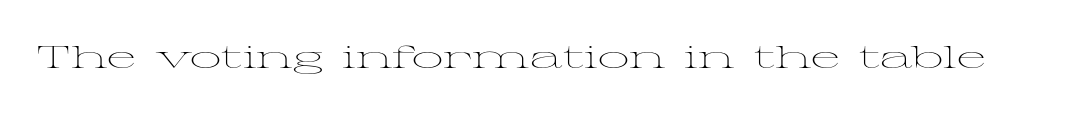
This reads as an unemphasized weight, regular at the heaviest. Decoration check: the copy has no underline. The axis of the letterforms is exactly vertical. You could not count columns in this text — the font is proportionally spaced.
